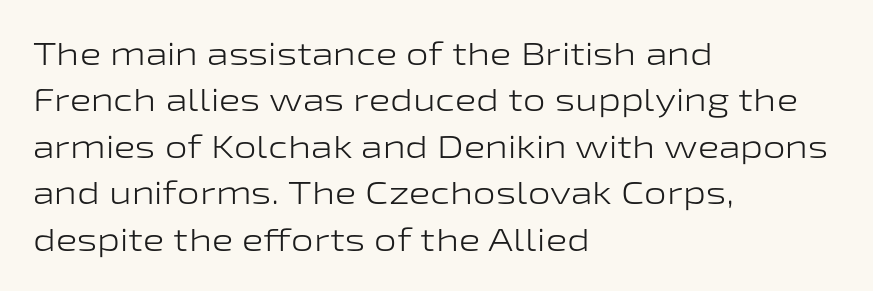
Q: Is the text bold? A: No.
Q: Is the text italic (slanted)? A: No, it is upright.
Q: Is the typeface a serif or a sans-serif typeface? A: Sans-serif.
Q: Is the text underlined? A: No.
Q: How is the paragraph aligned? A: Left-aligned.
Q: Is the spacing between letters normal or unusually wide? A: Normal.
Q: Is the spacing between lines tight, normal or loose? A: Normal.
Q: Width (condensed, normal, or wide)? A: Wide.
Q: Stroke contrast? A: Low.
Q: x-height? A: Medium.
Q: Monospaced? A: No.
